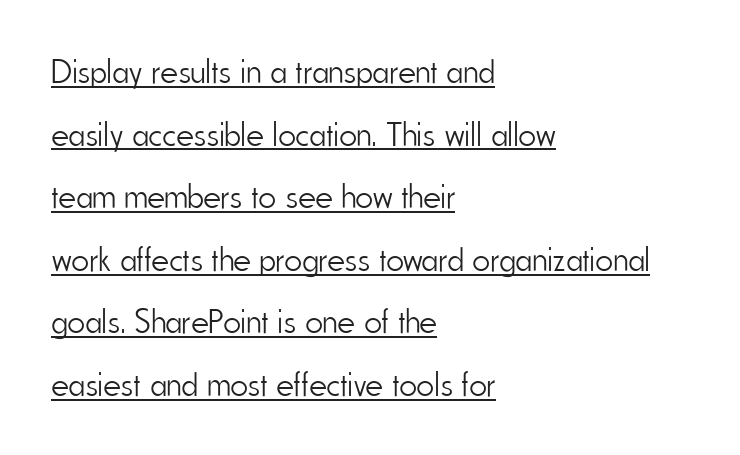
The face used here is proportionally spaced, like ordinary book or web type. No extra tracking has been applied to these lines. These lines are set flush left with a ragged right edge. Font category for this specimen: sans-serif. Is there any slant? The stems are plumb. Caption: face not bold, strokes unweighted.
